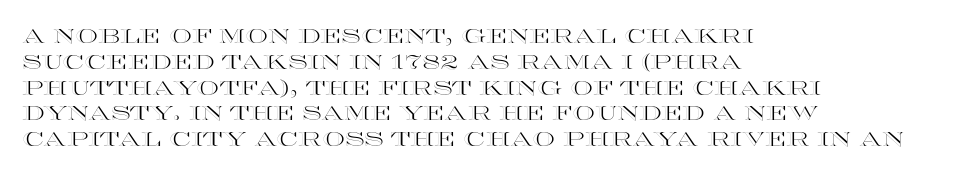
Is there any slant? The stems are plumb. Clear beneath every line of the passage. Nobody touched the tracking dial on this one. Line beginnings align vertically; line endings do not. One glance says typical: line gaps are just what's usual.
